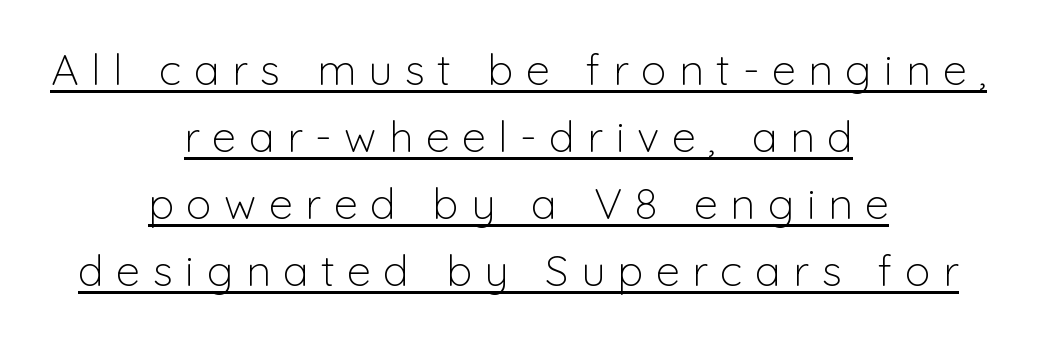
{"serif": "no", "italic": "no", "bold": "no", "weight": "light", "width": "normal", "stroke_contrast": "low", "x_height": "medium", "monospaced": "no", "underline": "yes", "align": "center", "line_spacing": "normal", "line_spacing_ratio": 1.56, "letter_spacing": "wide", "letter_spacing_em": 0.29, "glyph_px": 43}
